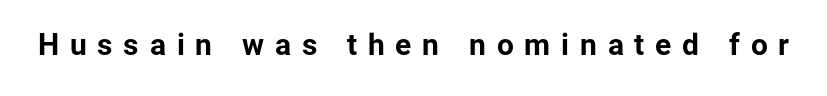
Q: Is the text bold? A: Yes.
Q: Is the text italic (slanted)? A: No, it is upright.
Q: Is the typeface a serif or a sans-serif typeface? A: Sans-serif.
Q: Is the text underlined? A: No.
Q: Is the spacing between letters normal or unusually wide? A: Unusually wide.
Q: Width (condensed, normal, or wide)? A: Normal.
Q: Stroke contrast? A: Low.
Q: x-height? A: Medium.
Q: Monospaced? A: No.
